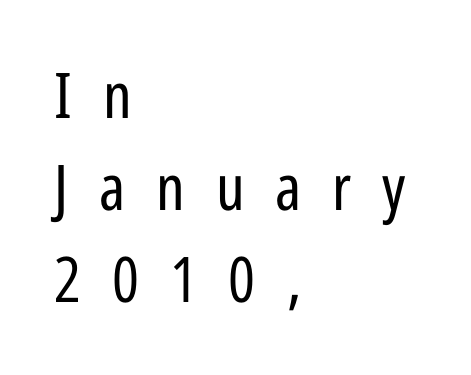
{"serif": "no", "italic": "no", "bold": "no", "weight": "regular", "width": "condensed", "stroke_contrast": "low", "x_height": "medium", "monospaced": "no", "underline": "no", "align": "left", "line_spacing": "normal", "line_spacing_ratio": 1.46, "letter_spacing": "wide", "letter_spacing_em": 0.49, "glyph_px": 63}
